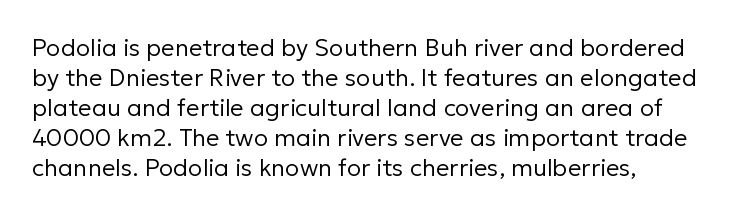
Honestly, there is no underline to notice here at all. The font's upright variant was chosen for this text. Horizontally, the lines are justified to the leading edge only. Bold? No — there's no thickening of the strokes.
